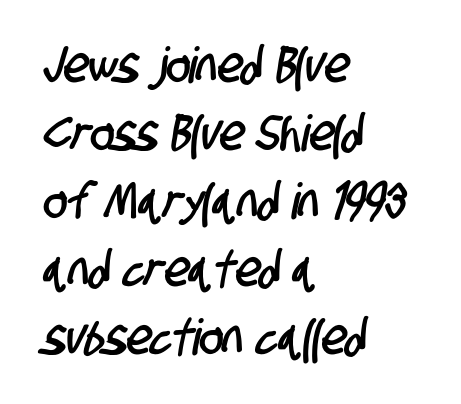
Bare-footed words on every line. Leftover space on each line is placed entirely after the last word. Each letter's strokes conclude bluntly, with no projecting serifs. If you measured baseline to baseline, you'd find a middling distance.
